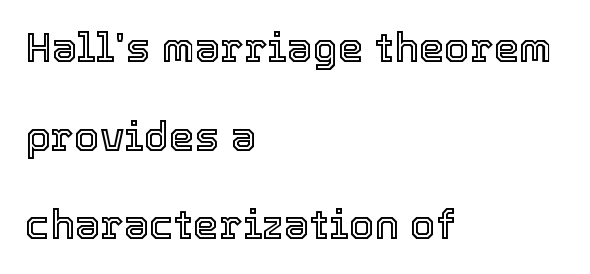
Q: Is the text italic (slanted)? A: No, it is upright.
Q: Is the text underlined? A: No.
Q: How is the paragraph aligned? A: Left-aligned.
Q: Is the spacing between letters normal or unusually wide? A: Normal.
Q: Is the spacing between lines tight, normal or loose? A: Loose.
Q: Width (condensed, normal, or wide)? A: Normal.
Q: x-height? A: Medium.
Q: Monospaced? A: No.
